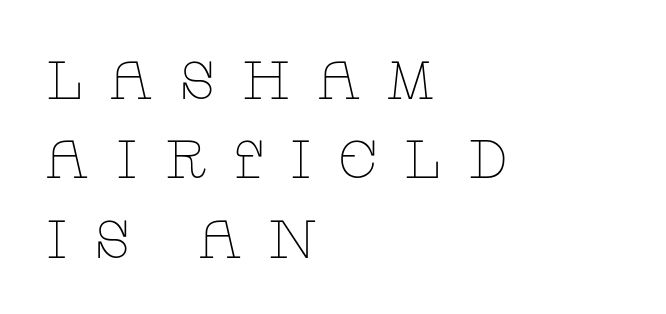
The image shows 54 px thin, wide serif type, upright; set left-aligned, normal line spacing (1.47x), unusually wide letter spacing (+0.47 em), not underlined; low stroke contrast and a large x-height.
